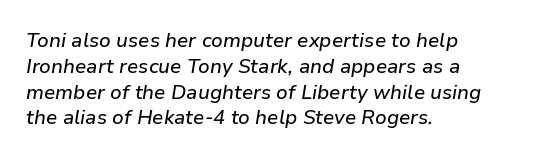
Leading: standard. Short and long lines alike share a common starting point at left. Honestly, there is no underline to notice here at all. Is the type slanted? Yes — the strokes lean at a clear angle. No extra tracking has been applied to these lines.
